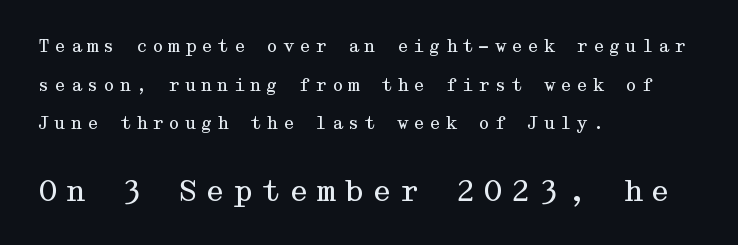
The rag falls on the right side of this text block. The passage shown has open, widely tracked lettering throughout. The font family rendered here belongs to the serif group. This rendering features lettering with no underline. Of the two passages, the one underneath uses the larger point size.
